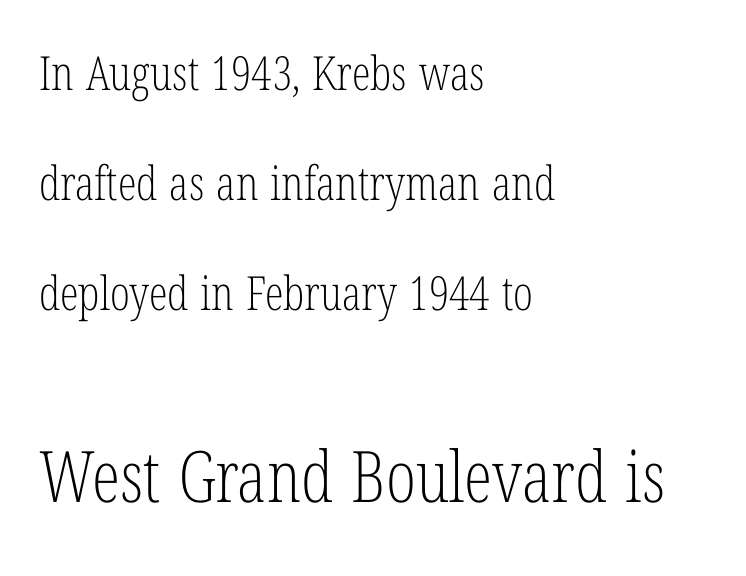
Tall strokes in this sample are plumb rather than angled. A typesetter would call this leading open, well beyond the default. Whoever set this made the second block the dominant, larger element. The letters advance in unequal steps, a hallmark of proportional type. Beneath every word, the page is bare. Classification — serif.
